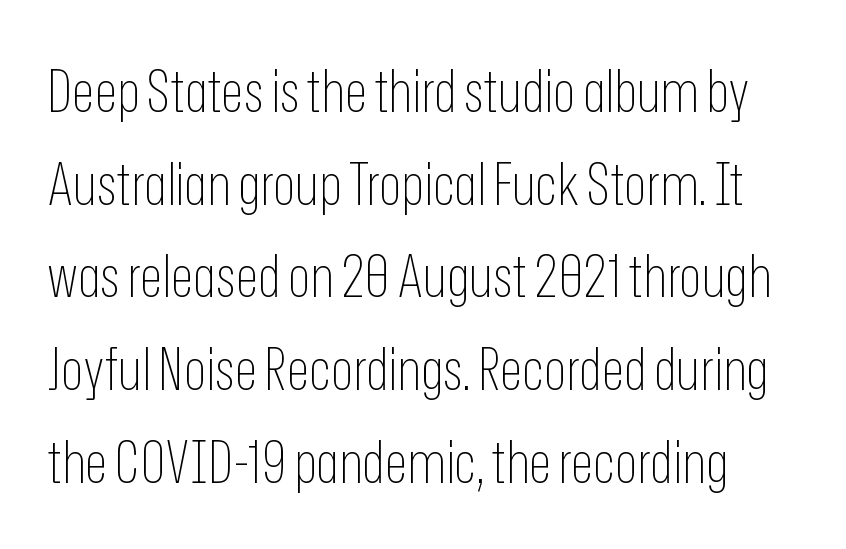
The image shows 59 px thin, condensed sans-serif type, upright; set normal line spacing (1.57x), normal letter spacing, not underlined; low stroke contrast and a medium x-height.
